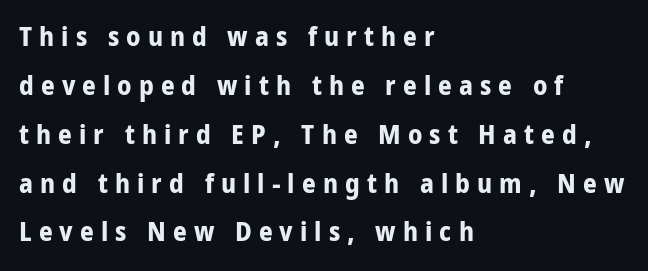
The image shows 27 px bold type, upright; set left-aligned, line spacing 1.81x, unusually wide letter spacing (+0.26 em), not underlined.
